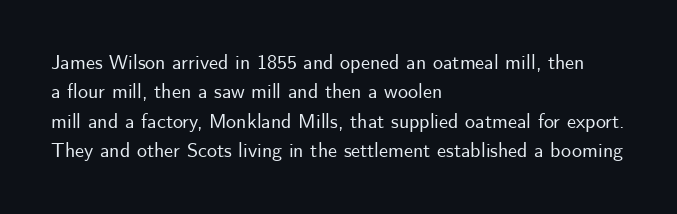
Q: Is the text italic (slanted)? A: No, it is upright.
Q: Is the text underlined? A: No.
Q: How is the paragraph aligned? A: Left-aligned.
Q: Is the spacing between letters normal or unusually wide? A: Normal.
Q: Is the spacing between lines tight, normal or loose? A: Normal.
